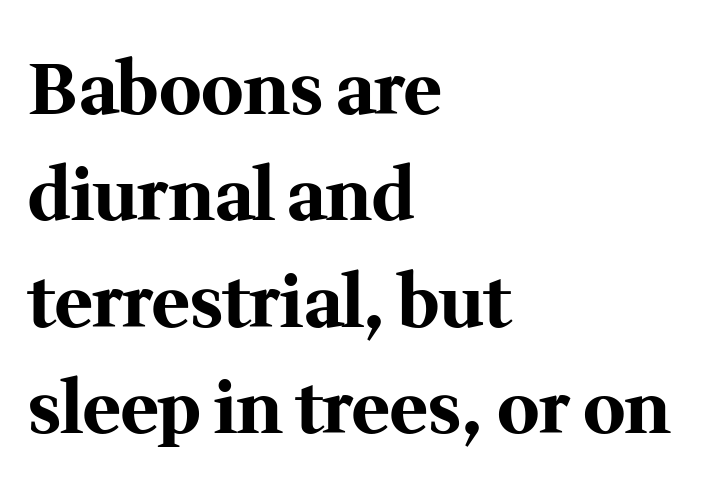
Q: Is the text bold? A: Yes.
Q: Is the text italic (slanted)? A: No, it is upright.
Q: Is the typeface a serif or a sans-serif typeface? A: Serif.
Q: Is the text underlined? A: No.
Q: How is the paragraph aligned? A: Left-aligned.
Q: Is the spacing between letters normal or unusually wide? A: Normal.
Q: Is the spacing between lines tight, normal or loose? A: Normal.
Q: Width (condensed, normal, or wide)? A: Normal.
Q: Stroke contrast? A: Medium.
Q: x-height? A: Medium.
Q: Monospaced? A: No.
